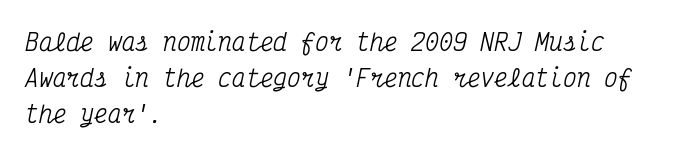
Q: Is the text italic (slanted)? A: Yes, it leans right by about 12 degrees.
Q: Is the text underlined? A: No.
Q: How is the paragraph aligned? A: Left-aligned.
Q: Is the spacing between letters normal or unusually wide? A: Normal.
Q: Is the spacing between lines tight, normal or loose? A: Normal.
